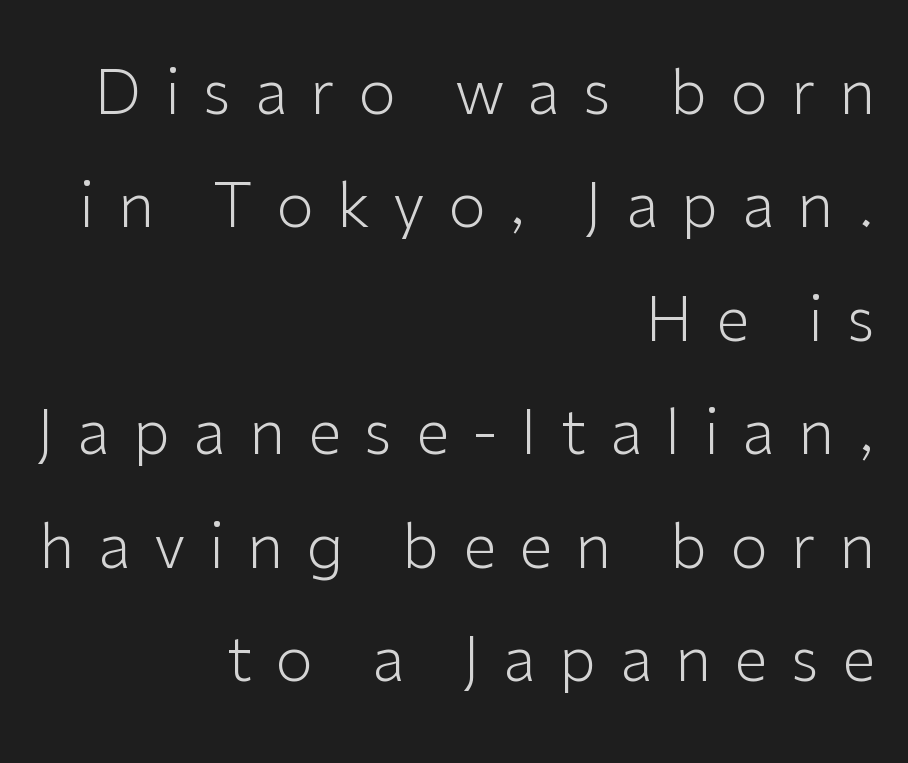
Q: Is the text bold? A: No.
Q: Is the text italic (slanted)? A: No, it is upright.
Q: Is the typeface a serif or a sans-serif typeface? A: Sans-serif.
Q: Is the text underlined? A: No.
Q: How is the paragraph aligned? A: Right-aligned.
Q: Is the spacing between letters normal or unusually wide? A: Unusually wide.
Q: Width (condensed, normal, or wide)? A: Normal.
Q: Stroke contrast? A: Low.
Q: x-height? A: Medium.
Q: Monospaced? A: No.
